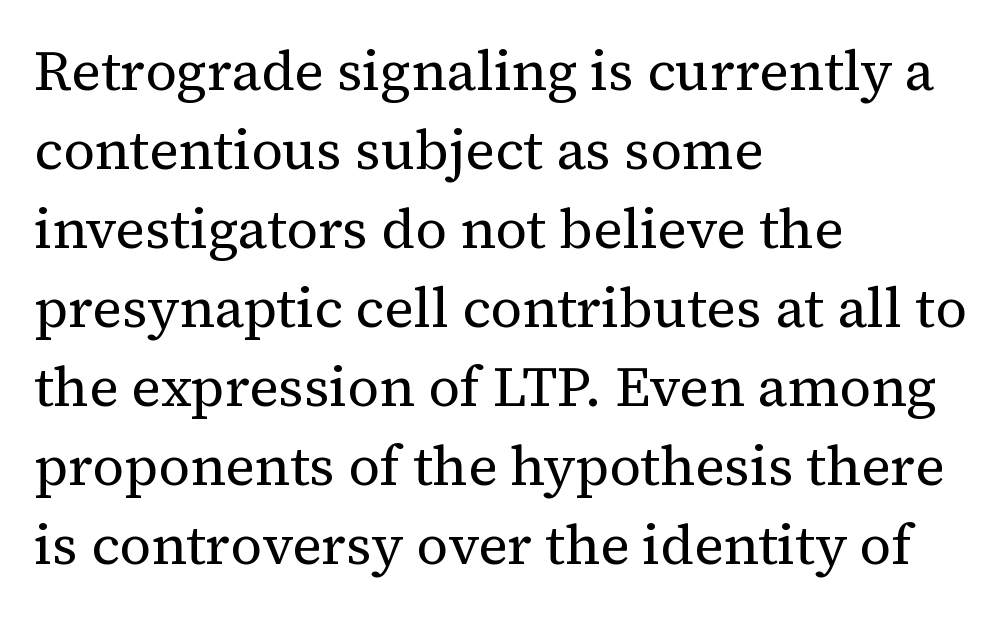
If you drew a line through each stem, it would be perfectly vertical. Leading: standard. Here the designer chose a conventional face with non-uniform glyph widths. Heft: none added — not bold.
